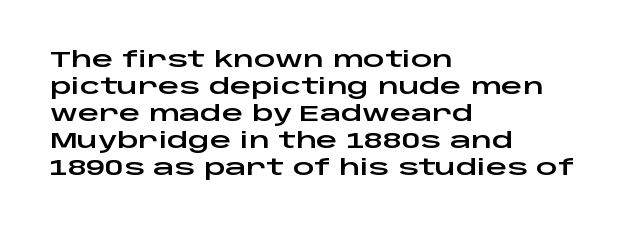
{"italic": "no", "underline": "no", "align": "left", "line_spacing": "normal", "line_spacing_ratio": 1.29, "letter_spacing": "normal", "letter_spacing_em": 0.0, "glyph_px": 21}
